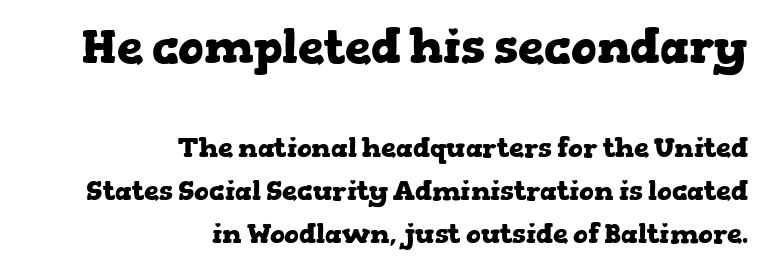
The image shows 47 px heavy, wide serif type, upright; set right-aligned, normal line spacing (1.6x), normal letter spacing, not underlined; the first (top) block is 1.74x larger; low stroke contrast and a medium x-height.
